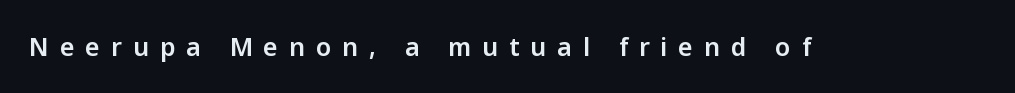
The image shows 25 px text type, upright; set unusually wide letter spacing (+0.44 em), not underlined.
